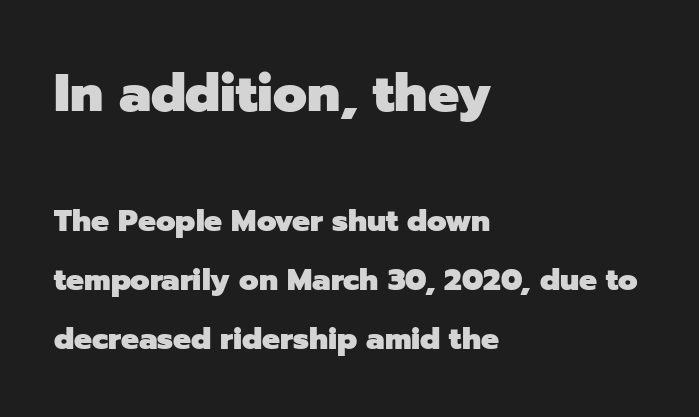
No italicization has been applied; the sample stays upright. Typesetter's note — upper block bumped up in size, lower block left smaller. Emphasis by weight is at full strength: bold. Where is the straight margin? On the left.
